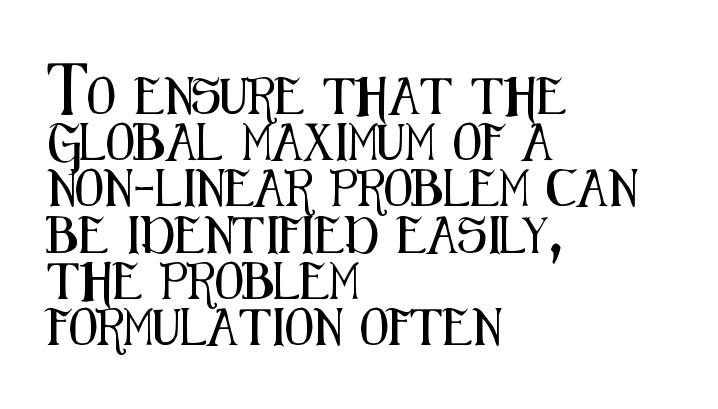
These lines are rendered in a variable-pitch font. Beneath every word, the page is bare. A student would call this left alignment; a typographer would say flush left, rag right.
